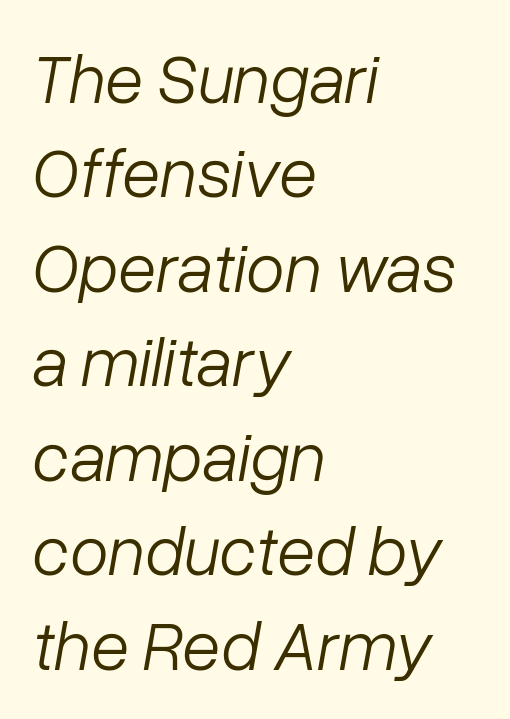
The specimen reads as italic at a glance. This sample has the flowing, uneven cadence of proportional lettering. In terms of letterspacing, this is plain default setting. The paragraph shown leans on its left margin. Evenly set lines give the paragraph a standard silhouette. Summary of weight: not heavy and not bold.
